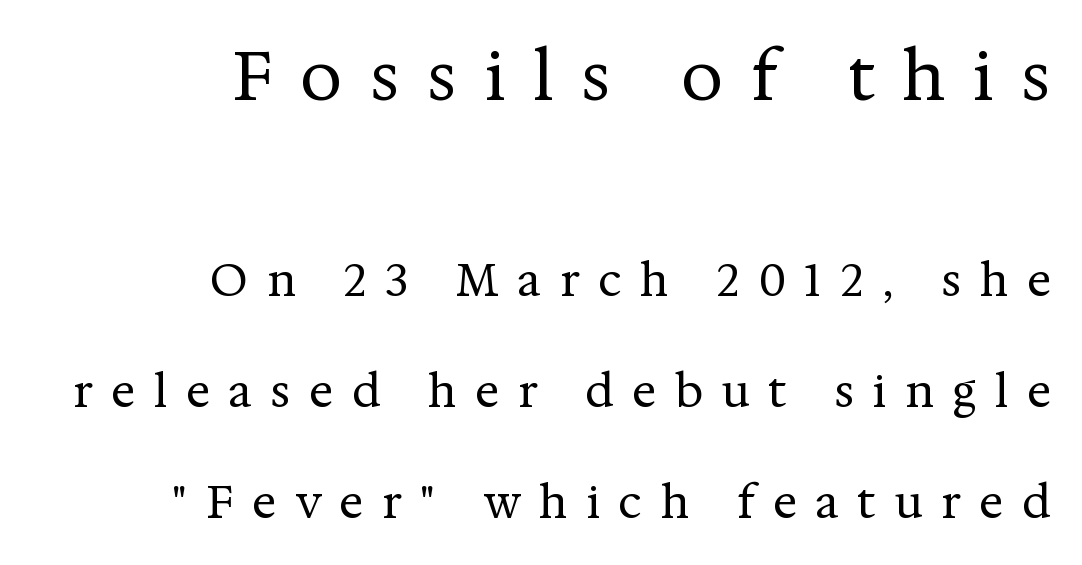
The image shows 67 px regular-weight serif type, upright; set right-aligned, loose line spacing (2.47x), unusually wide letter spacing (+0.41 em), not underlined; the first (top) block is 1.49x larger; medium stroke contrast and a medium x-height.
